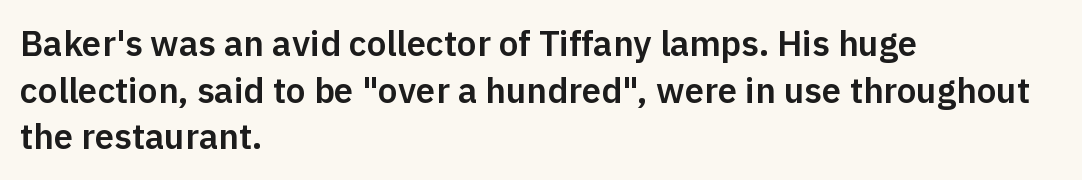
You can tell from the bare stems that sans-serif type was used. The ragged edge is on the right, which tells us the setting is flush left. Characters follow at the spacing the type designer built in. Leading matches the norm, producing a regular column. The face used here is proportionally spaced, like ordinary book or web type.
